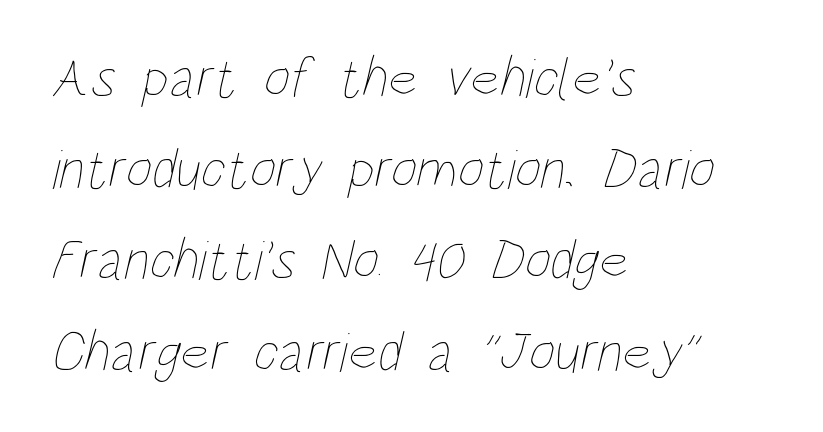
{"bold": "no", "weight": "thin", "width": "condensed", "stroke_contrast": "low", "x_height": "large", "monospaced": "no", "underline": "no", "align": "left", "line_spacing": "normal", "line_spacing_ratio": 1.6, "letter_spacing": "normal", "letter_spacing_em": 0.0, "glyph_px": 57}
